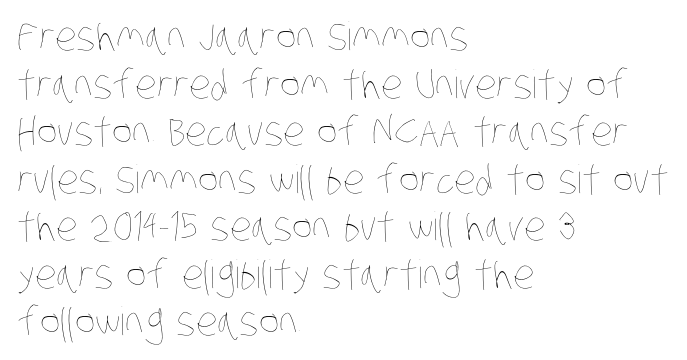
Character widths vary here, with narrow letters taking less room than wide ones. Bold? No — there's no thickening of the strokes. The zone under the glyphs is completely vacant. The passage is arranged the way most books set body copy — flush left.
